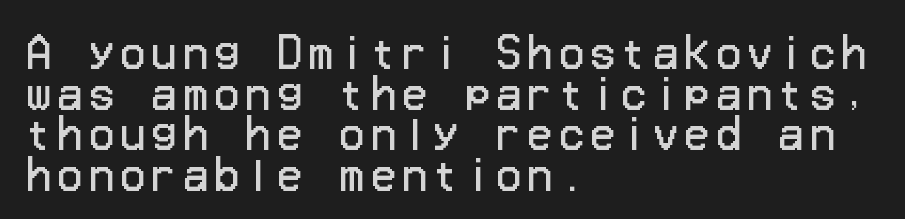
Vertical spacing — tight. The rag falls on the right side of this text block. The strokes carry an ordinary text weight at most. Is there any slant? The stems are plumb.
